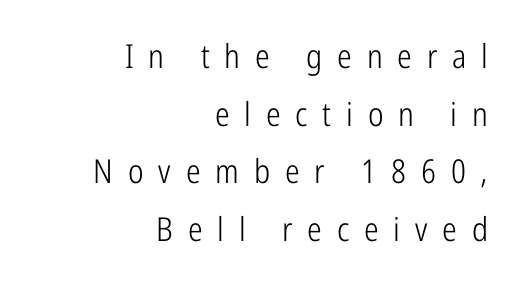
Letterform terminals end flat and unadorned throughout the passage. Where is the straight margin? On the right. Does the lettering tilt? It doesn't — this is upright. Characters follow at a spacing far wider than the type designer built in.
